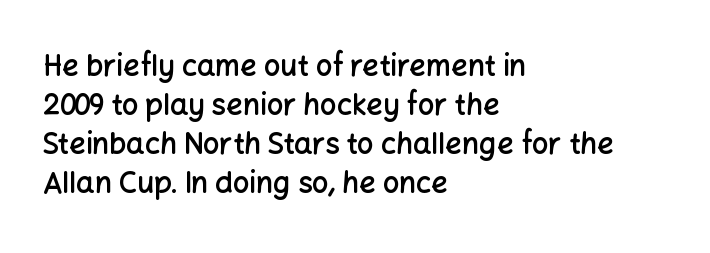
{"serif": "no", "italic": "no", "bold": "semi", "weight": "semibold", "width": "normal", "stroke_contrast": "low", "x_height": "medium", "monospaced": "no", "underline": "no", "align": "left", "line_spacing": "normal", "line_spacing_ratio": 1.35, "letter_spacing": "normal", "letter_spacing_em": 0.0, "glyph_px": 29}
